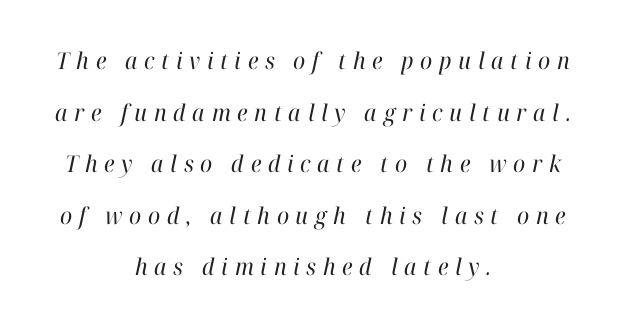
{"italic": "yes", "lean": "right", "slant_degrees": 12, "bold": "no", "underline": "no", "align": "center", "line_spacing": "loose", "line_spacing_ratio": 2.24, "letter_spacing": "wide", "letter_spacing_em": 0.29, "glyph_px": 23}
